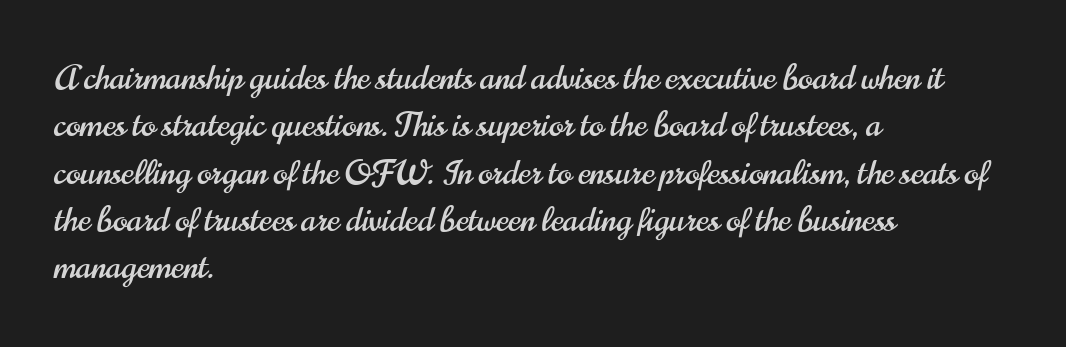
What kind of face is this? One without serifs — a sans. Successive baselines arrive at the customary interval. Caption: multi-line text, flush left, ragged right. This sample has the flowing, uneven cadence of proportional lettering.
